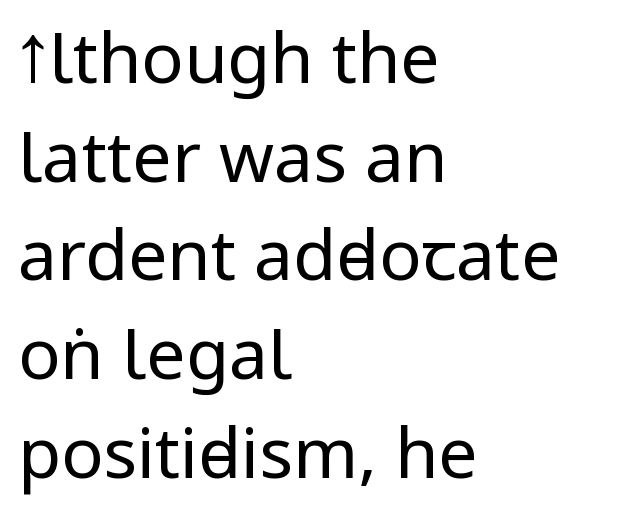
Q: Is the text bold? A: No.
Q: Is the text italic (slanted)? A: No, it is upright.
Q: Is the typeface a serif or a sans-serif typeface? A: Sans-serif.
Q: Is the text underlined? A: No.
Q: How is the paragraph aligned? A: Left-aligned.
Q: Is the spacing between letters normal or unusually wide? A: Normal.
Q: Is the spacing between lines tight, normal or loose? A: Normal.
Q: Width (condensed, normal, or wide)? A: Condensed.
Q: Stroke contrast? A: Low.
